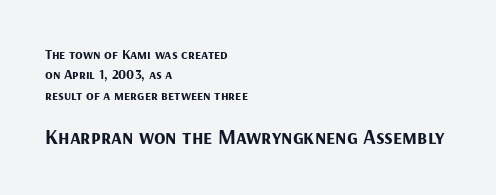
The letters stand straight up with perfectly vertical stems. Between one letter and the next there's only the usual sliver of space. All the whitespace from short lines collects on the right. I'd describe the lettering as bold — thick and assertive.
